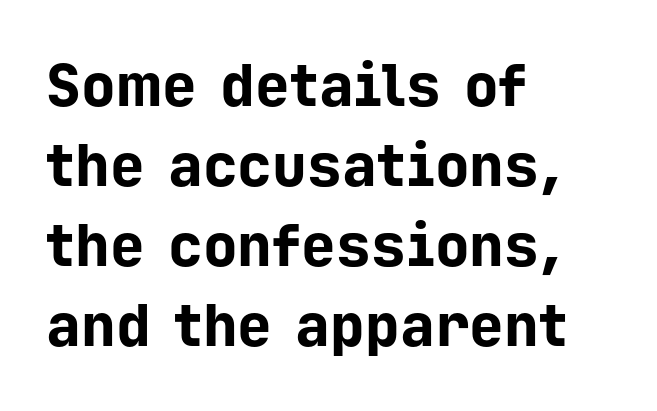
Where is the straight margin? On the left. The space beneath each line is pristine and unruled. Typographic density is high because the face is bold. Are there feet on the stems? There aren't — it's a sans. These lines sit exactly where default settings would place them. Does the lettering tilt? It doesn't — this is upright.
